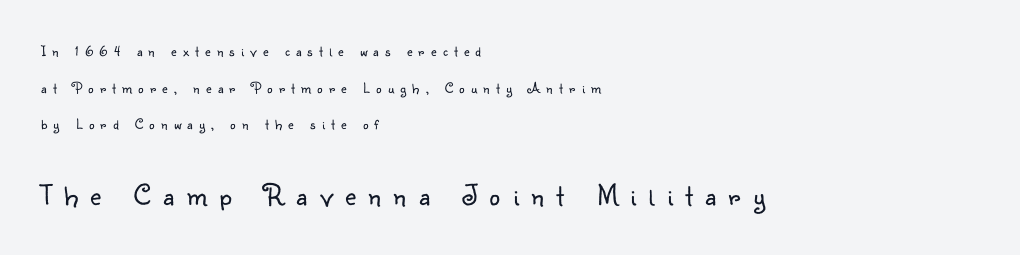
Q: Is the text bold? A: No.
Q: Is the text italic (slanted)? A: No, it is upright.
Q: Is the typeface a serif or a sans-serif typeface? A: Sans-serif.
Q: Is the text underlined? A: No.
Q: How is the paragraph aligned? A: Left-aligned.
Q: Is the spacing between letters normal or unusually wide? A: Unusually wide.
Q: Is the spacing between lines tight, normal or loose? A: Loose.
Q: Which block of text is set in a larger size, the first (top) or the second (bottom)? A: The second (bottom) one.
Q: Width (condensed, normal, or wide)? A: Normal.
Q: Stroke contrast? A: Low.
Q: x-height? A: Small.
Q: Monospaced? A: No.
